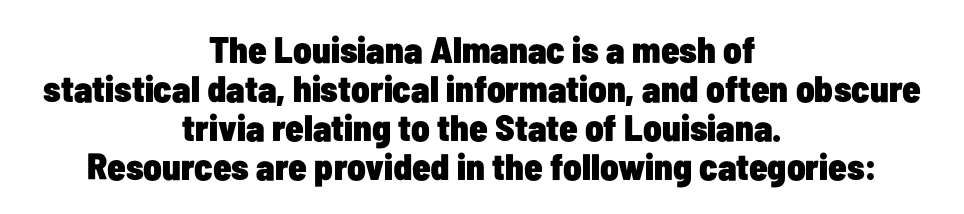
The image shows 37 px heavy, condensed sans-serif type, upright; set centered, tight line spacing (1.05x), normal letter spacing, not underlined; low stroke contrast and a medium x-height.
